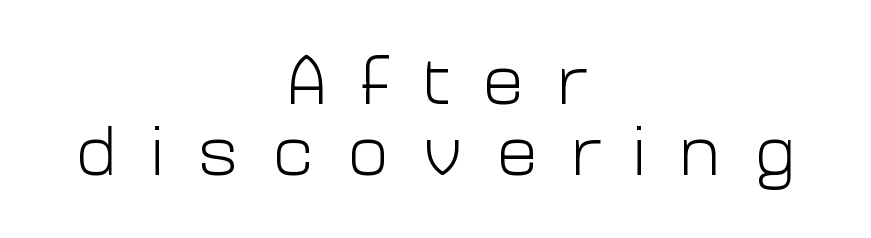
Posture: upright roman. The line-height multiplier appears low, near solid setting. Letters have the restrained weight of plain body copy at most. Is this a fixed-width face? No — the glyphs have proportional, varying widths. The rendering shows plain stroke endings on the letterforms — a sans-serif design. Descender tails drop into unmarked territory.
